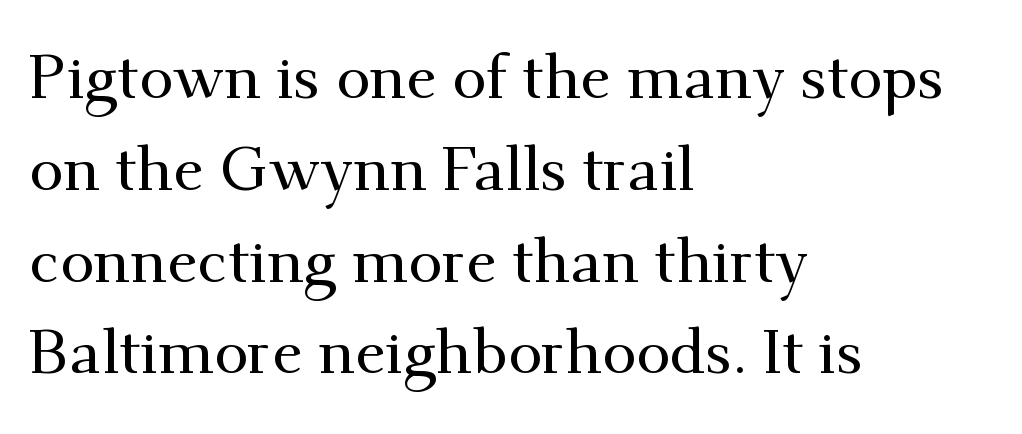
{"serif": "yes", "italic": "no", "width": "normal", "stroke_contrast": "medium", "x_height": "small", "monospaced": "no", "underline": "no", "align": "left", "line_spacing": "normal", "line_spacing_ratio": 1.48, "letter_spacing": "normal", "letter_spacing_em": 0.0, "glyph_px": 62}
